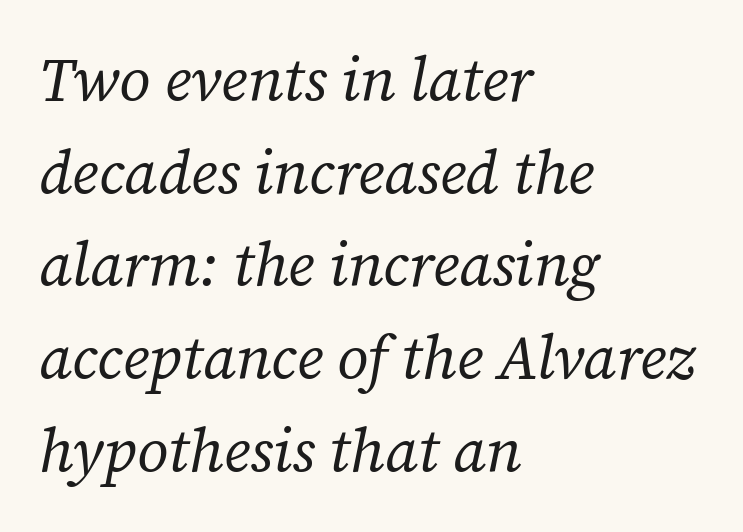
Q: Is the text bold? A: No.
Q: Is the text italic (slanted)? A: Yes, it leans right by about 12 degrees.
Q: Is the typeface a serif or a sans-serif typeface? A: Serif.
Q: Is the text underlined? A: No.
Q: How is the paragraph aligned? A: Left-aligned.
Q: Is the spacing between letters normal or unusually wide? A: Normal.
Q: Is the spacing between lines tight, normal or loose? A: Normal.
Q: Width (condensed, normal, or wide)? A: Normal.
Q: Stroke contrast? A: Low.
Q: x-height? A: Medium.
Q: Monospaced? A: No.
